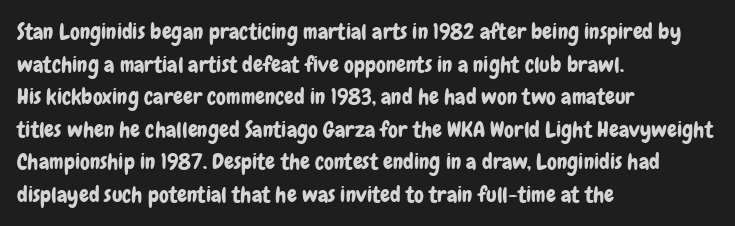
The string is rendered with underlining switched off. Successive baselines arrive at the customary interval. The paragraph shown leans on its left margin. Do the letters lean? They stand straight. The passage shown has conventional tracking throughout.
